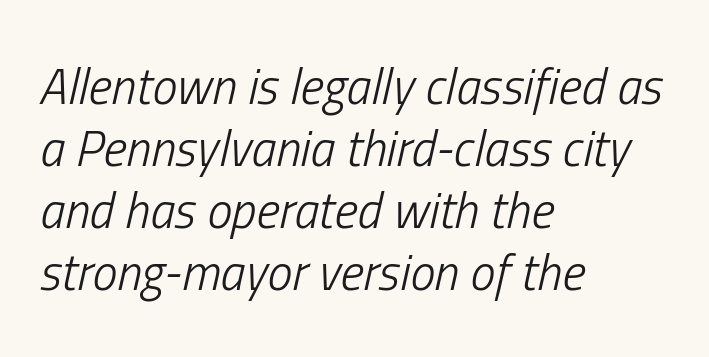
The image shows 50 px light, condensed type, italic (leaning right); set left-aligned, line spacing 1.24x, normal letter spacing, not underlined; low stroke contrast and a medium x-height.
